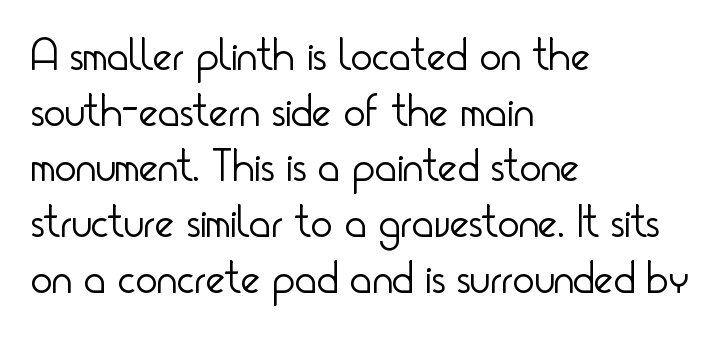
The image shows 46 px light, condensed sans-serif type, upright; set left-aligned, line spacing 1.21x, normal letter spacing, not underlined; low stroke contrast and a small x-height.
